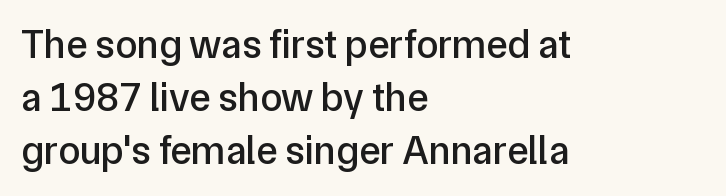
Q: Is the text italic (slanted)? A: No, it is upright.
Q: Is the typeface a serif or a sans-serif typeface? A: Sans-serif.
Q: Is the text underlined? A: No.
Q: How is the paragraph aligned? A: Left-aligned.
Q: Is the spacing between letters normal or unusually wide? A: Normal.
Q: Is the spacing between lines tight, normal or loose? A: Normal.
Q: Width (condensed, normal, or wide)? A: Normal.
Q: Stroke contrast? A: Low.
Q: x-height? A: Medium.
Q: Monospaced? A: No.
